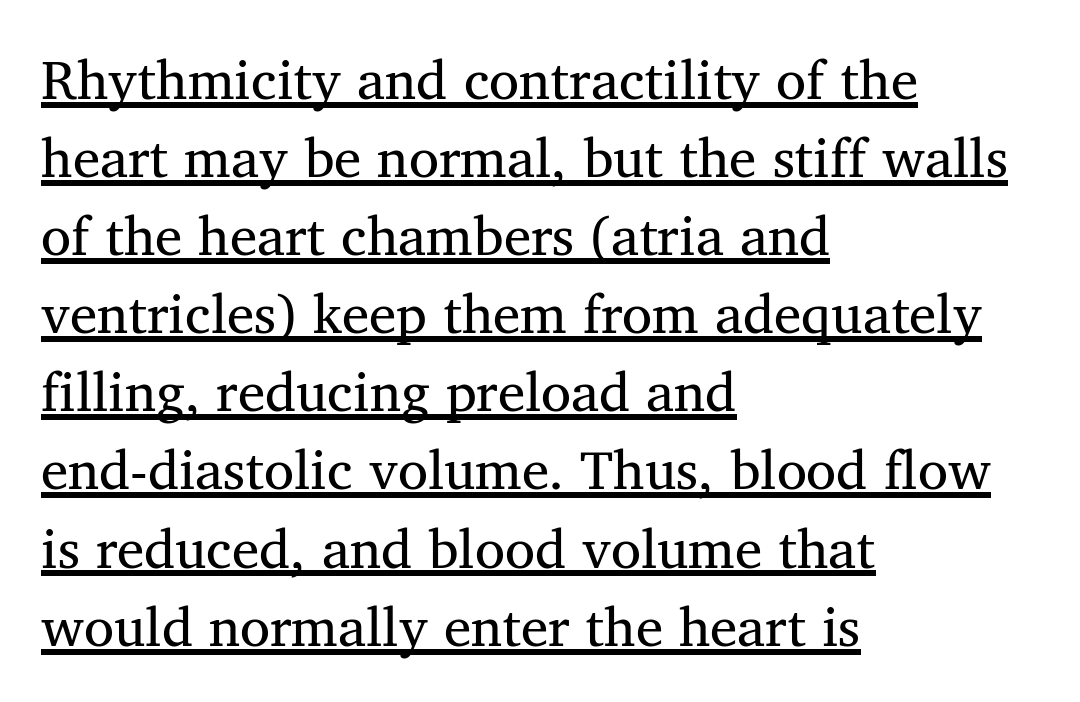
Q: Is the text bold? A: No.
Q: Is the text italic (slanted)? A: No, it is upright.
Q: Is the typeface a serif or a sans-serif typeface? A: Serif.
Q: Is the text underlined? A: Yes.
Q: How is the paragraph aligned? A: Left-aligned.
Q: Is the spacing between letters normal or unusually wide? A: Normal.
Q: Is the spacing between lines tight, normal or loose? A: Normal.
Q: Width (condensed, normal, or wide)? A: Normal.
Q: Stroke contrast? A: Medium.
Q: x-height? A: Medium.
Q: Monospaced? A: No.
